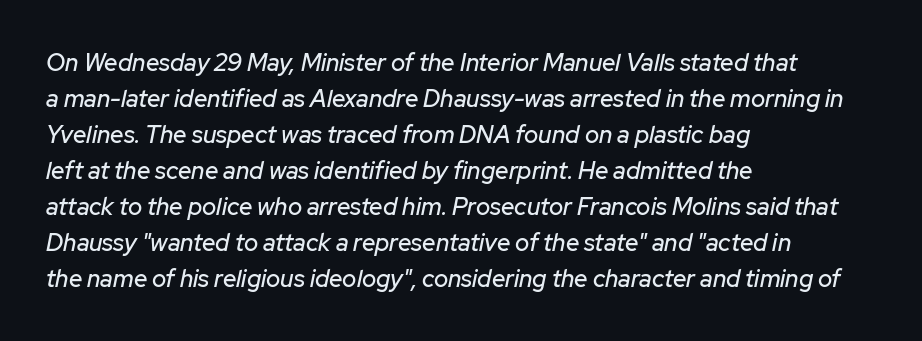
Compared with typical body copy, the letter spacing here is the same. The space directly below the letters is spotless. Casual observation: everything's shoved over to the left. Compared with typical paragraphs, the rows here are spaced about the same. Italic? Definitely — the glyphs are oblique.
